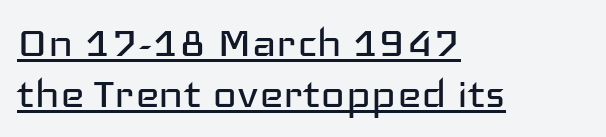
{"serif": "no", "italic": "no", "bold": "no", "weight": "regular", "width": "wide", "stroke_contrast": "low", "x_height": "medium", "monospaced": "no", "underline": "yes", "align": "left", "line_spacing": "tight", "line_spacing_ratio": 0.99, "letter_spacing": "normal", "letter_spacing_em": 0.0, "glyph_px": 52}
